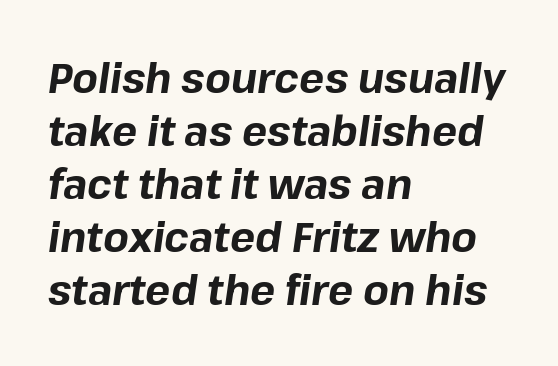
The image shows 42 px bold type, italic (leaning right); set left-aligned, normal line spacing (1.26x), normal letter spacing, not underlined; low stroke contrast and a medium x-height.
